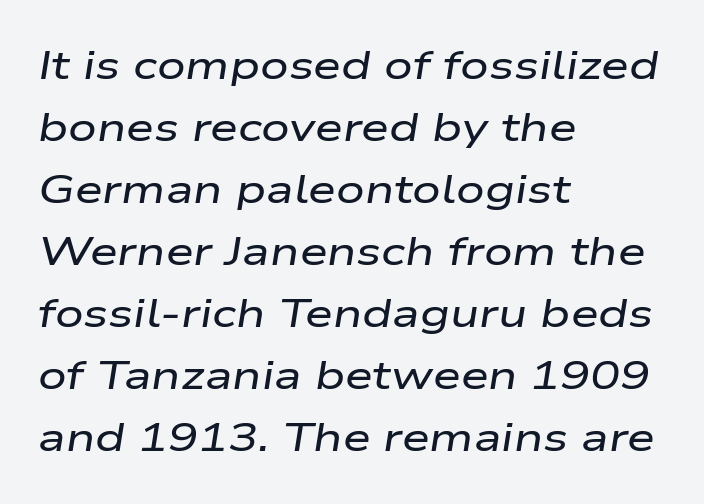
{"italic": "yes", "lean": "right", "slant_degrees": 9, "width": "wide", "stroke_contrast": "low", "x_height": "medium", "monospaced": "no", "underline": "no", "align": "left", "line_spacing": "normal", "line_spacing_ratio": 1.55, "letter_spacing": "normal", "letter_spacing_em": 0.0, "glyph_px": 40}
